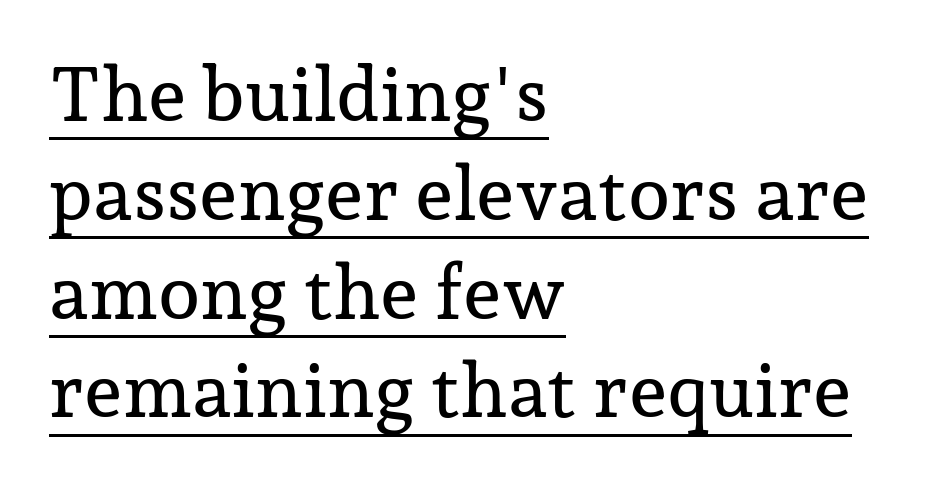
The image shows 76 px serif type, upright; set left-aligned, normal line spacing (1.3x), normal letter spacing, underlined; low stroke contrast and a medium x-height.
